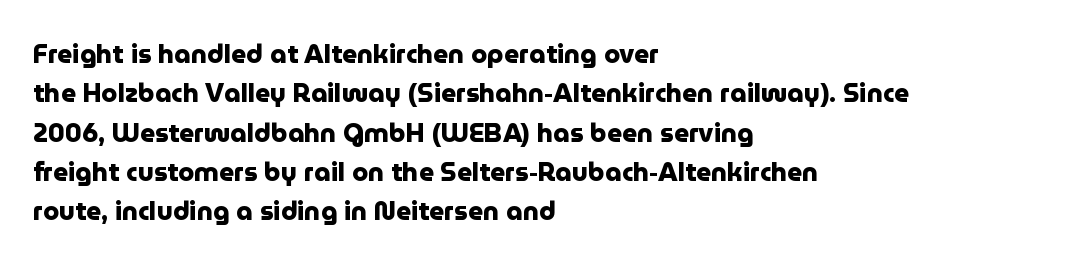
Q: Is the text bold? A: Yes.
Q: Is the text italic (slanted)? A: No, it is upright.
Q: Is the text underlined? A: No.
Q: How is the paragraph aligned? A: Left-aligned.
Q: Is the spacing between letters normal or unusually wide? A: Normal.
Q: Is the spacing between lines tight, normal or loose? A: Normal.
